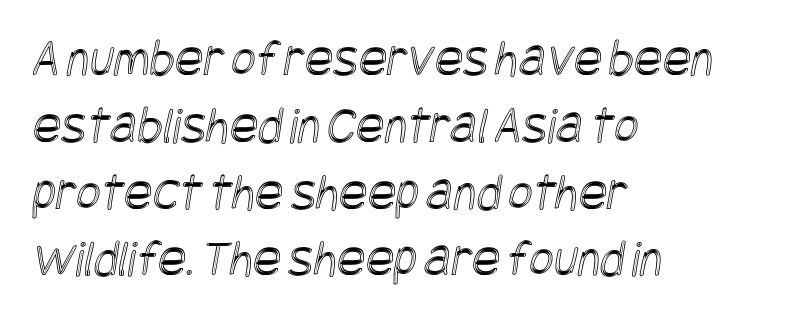
Line spacing here is normal. Typeset ragged right — the left edge is the straight one. Is the letter spacing exaggerated? No — it looks like the ordinary default. The space directly below the letters is spotless.
